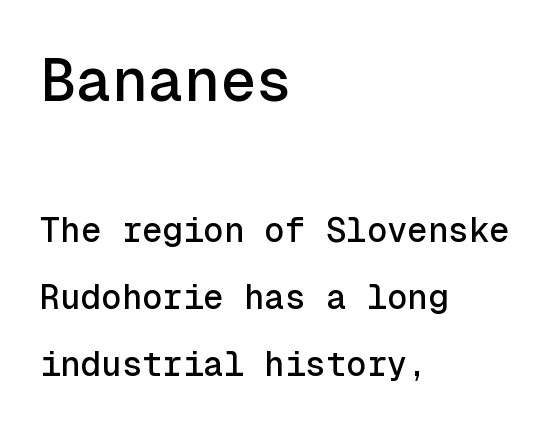
Horizontal alignment here is leftward, the default for most running prose. A typesetter would call this leading open, well beyond the default. Here the designer chose a console-style face with uniform glyph widths. Observe the ordinary spacing: letters are neighbours, not strangers. It's the straight-up-and-down kind of type. Unlike a traditional serif, this face leaves its strokes unadorned.
